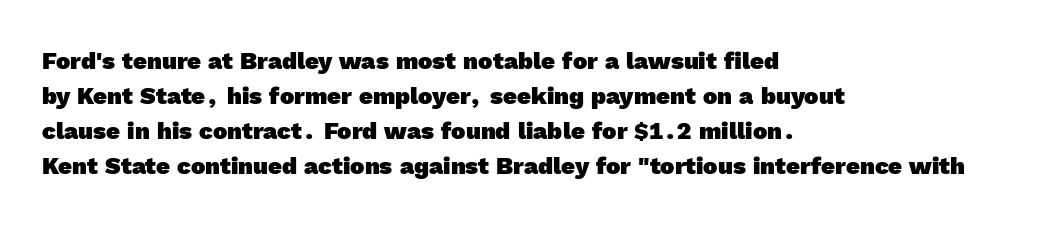
{"bold": "yes", "underline": "no", "align": "left", "line_spacing": "normal", "line_spacing_ratio": 1.46, "letter_spacing": "normal", "letter_spacing_em": 0.0, "glyph_px": 24}
